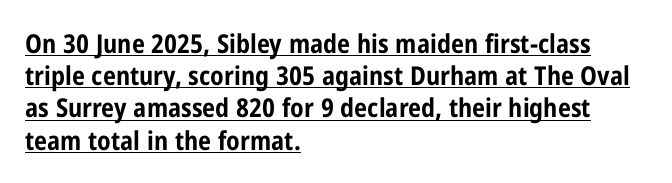
The image shows 26 px bold type, upright; set left-aligned, line spacing 1.24x, normal letter spacing, underlined.
